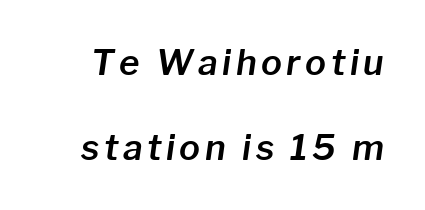
The image shows 35 px text type, italic (leaning right); set loose line spacing (2.42x), not underlined; low stroke contrast and a medium x-height.
